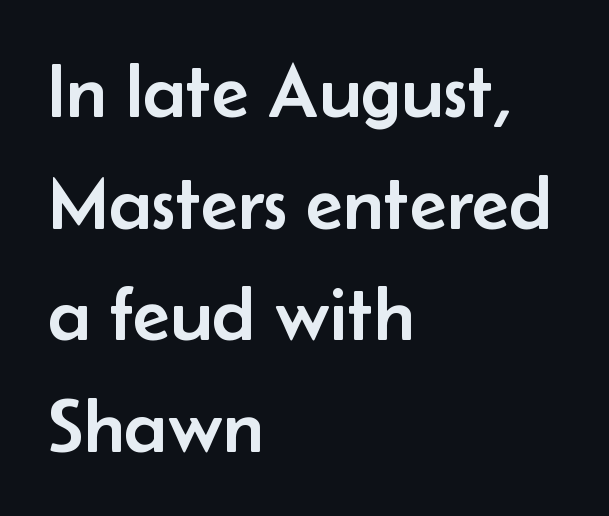
{"serif": "no", "italic": "no", "width": "normal", "stroke_contrast": "low", "x_height": "small", "monospaced": "no", "underline": "no", "align": "left", "line_spacing": "normal", "line_spacing_ratio": 1.45, "letter_spacing": "normal", "letter_spacing_em": 0.0, "glyph_px": 77}
